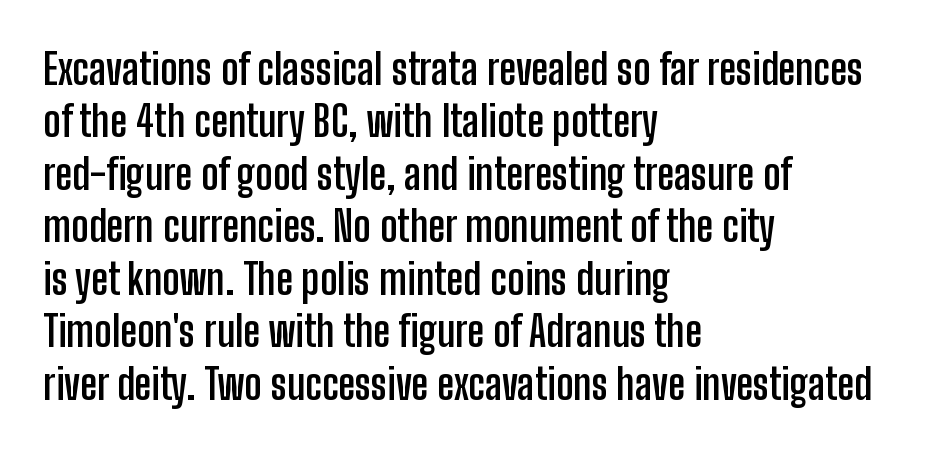
{"serif": "no", "italic": "no", "bold": "yes", "weight": "semibold", "width": "condensed", "stroke_contrast": "low", "x_height": "medium", "monospaced": "no", "underline": "no", "align": "left", "line_spacing": "normal", "line_spacing_ratio": 1.25, "letter_spacing": "normal", "letter_spacing_em": 0.0, "glyph_px": 42}
